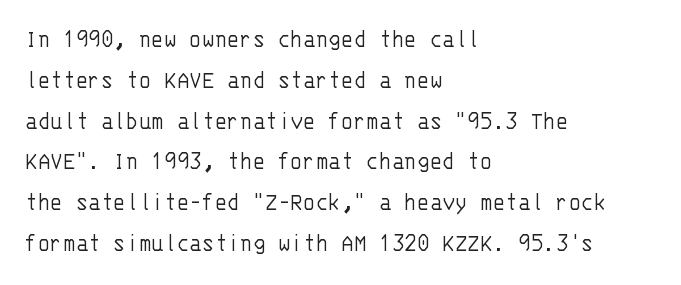
Q: Is the text bold? A: No.
Q: Is the text italic (slanted)? A: No, it is upright.
Q: Is the text underlined? A: No.
Q: How is the paragraph aligned? A: Left-aligned.
Q: Is the spacing between letters normal or unusually wide? A: Normal.
Q: Is the spacing between lines tight, normal or loose? A: Normal.
